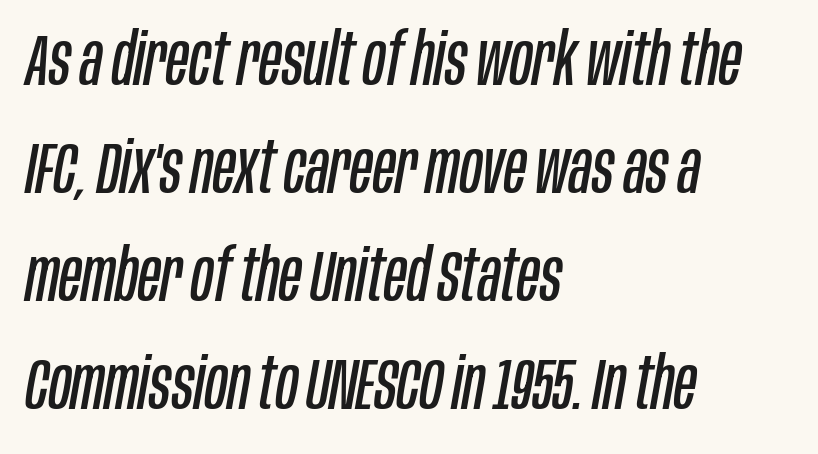
{"italic": "yes", "lean": "right", "slant_degrees": 10, "bold": "no", "weight": "regular", "width": "condensed", "stroke_contrast": "low", "x_height": "large", "monospaced": "no", "underline": "no", "align": "left", "line_spacing": "normal", "line_spacing_ratio": 1.48, "letter_spacing": "normal", "letter_spacing_em": 0.0, "glyph_px": 73}
